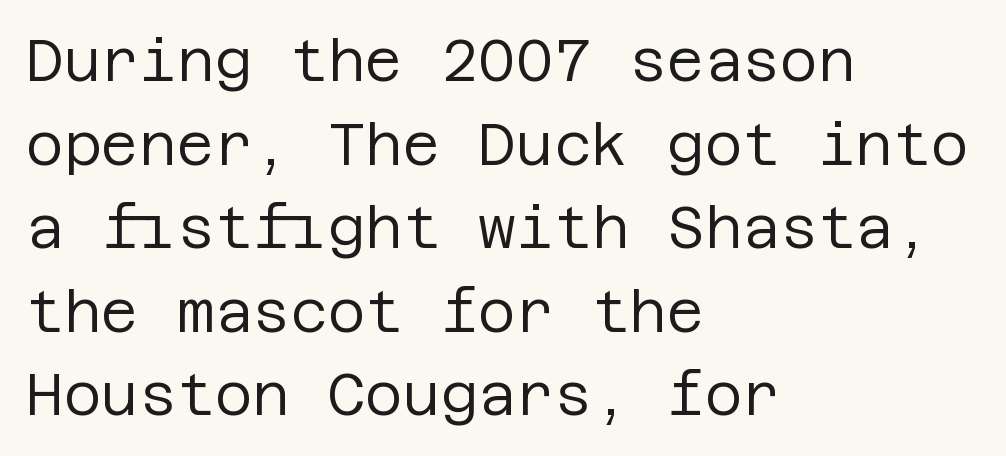
In terms of leading, this rendering sits right in the middle. Clear beneath every line of the passage. These lines are set flush left with a ragged right edge. The letterforms sit shoulder to shoulder at normal distance. These lines were composed using upright roman letters. What kind of face is this? One without serifs — a sans.
